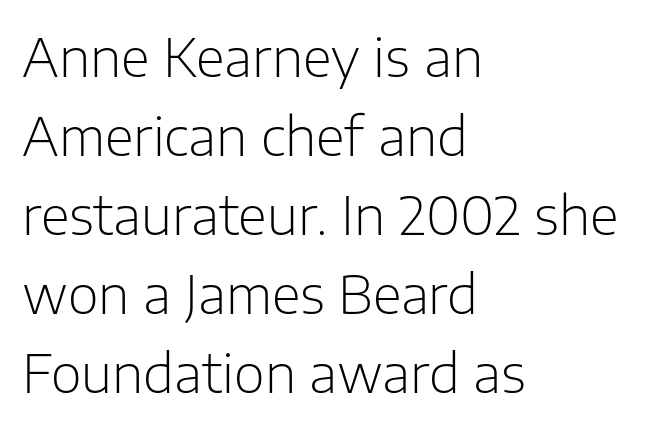
Letterform terminals end flat and unadorned throughout the passage. This sample uses an upright cut, with every glyph sitting square on the baseline. Clear beneath every line of the passage. Character widths vary here, with narrow letters taking less room than wide ones.
